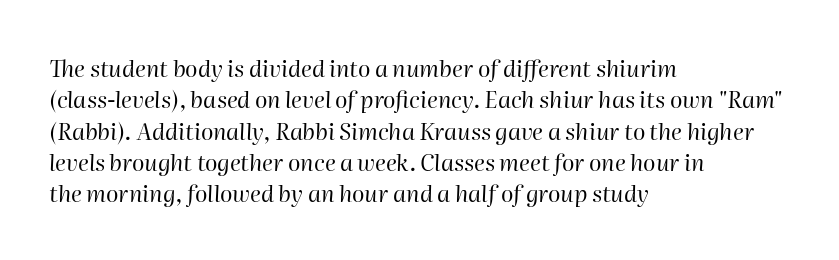
Q: Is the text bold? A: No.
Q: Is the text italic (slanted)? A: Yes, it leans right by about 2 degrees.
Q: Is the text underlined? A: No.
Q: How is the paragraph aligned? A: Left-aligned.
Q: Is the spacing between letters normal or unusually wide? A: Normal.
Q: Is the spacing between lines tight, normal or loose? A: Normal.
